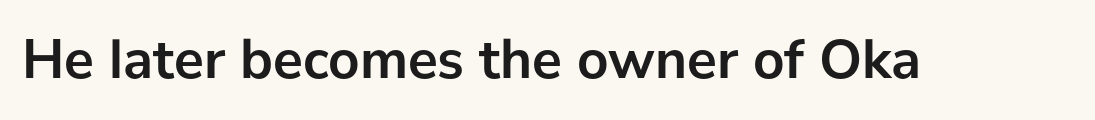
The glyphs have the mass of a bold cut. Notice how the stems are strictly vertical — no italics here. Glyph-to-glyph distance matches everyday printed text. Letterform terminals end flat and unadorned throughout the passage.
